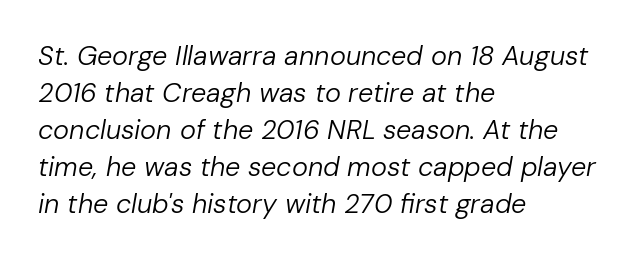
This sample uses an oblique cut, with every glyph tilted off the vertical. Tracking here is standard; glyphs follow each other at the usual distance. Notice how descenders clear the ascenders below comfortably — that's standard leading. Just letters on the line, the space beneath them empty. Ink coverage per letter is moderate at most.
